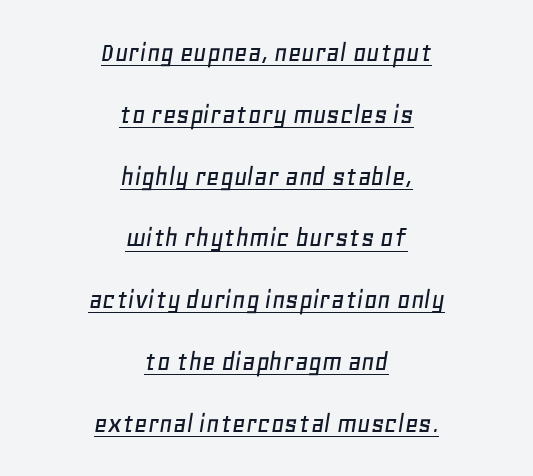
The image shows 29 px text type, italic (leaning right); set centered, loose line spacing (2.13x), normal letter spacing, underlined; low stroke contrast and a large x-height.
